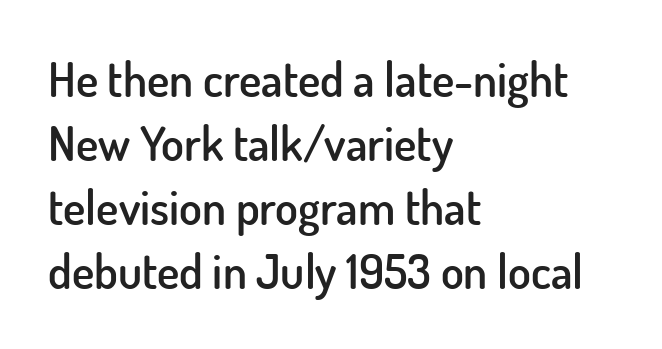
{"serif": "no", "italic": "no", "bold": "semi", "weight": "semibold", "width": "normal", "stroke_contrast": "low", "x_height": "small", "monospaced": "no", "underline": "no", "align": "left", "line_spacing": "normal", "line_spacing_ratio": 1.36, "letter_spacing": "normal", "letter_spacing_em": 0.0, "glyph_px": 47}
